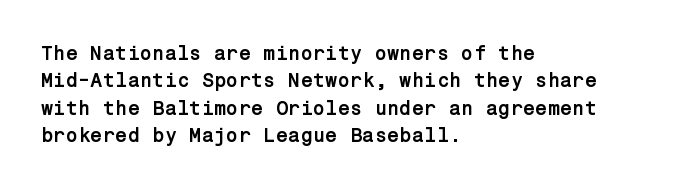
Q: Is the text bold? A: Yes.
Q: Is the text italic (slanted)? A: No, it is upright.
Q: Is the text underlined? A: No.
Q: How is the paragraph aligned? A: Left-aligned.
Q: Is the spacing between letters normal or unusually wide? A: Normal.
Q: Is the spacing between lines tight, normal or loose? A: Normal.
